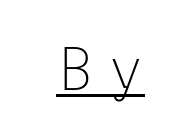
Q: Is the text bold? A: No.
Q: Is the text italic (slanted)? A: No, it is upright.
Q: Is the typeface a serif or a sans-serif typeface? A: Sans-serif.
Q: Is the text underlined? A: Yes.
Q: Is the spacing between letters normal or unusually wide? A: Unusually wide.
Q: Width (condensed, normal, or wide)? A: Normal.
Q: Stroke contrast? A: Low.
Q: x-height? A: Medium.
Q: Monospaced? A: Yes.
